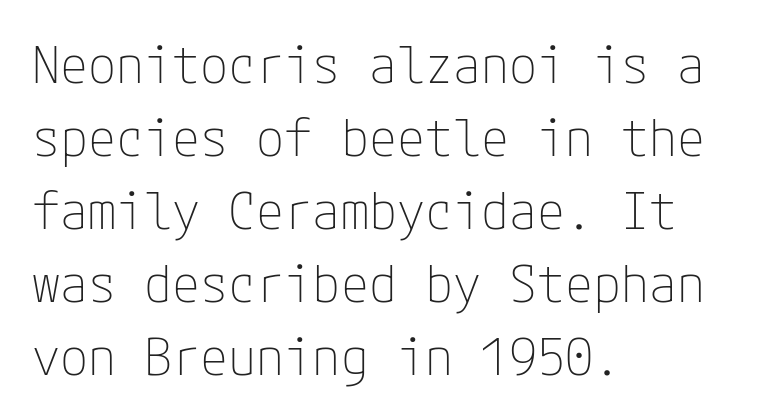
{"serif": "no", "italic": "no", "bold": "no", "weight": "thin", "width": "normal", "stroke_contrast": "low", "x_height": "medium", "underline": "no", "align": "left", "line_spacing": "normal", "line_spacing_ratio": 1.43, "letter_spacing": "normal", "letter_spacing_em": 0.0, "glyph_px": 51}
